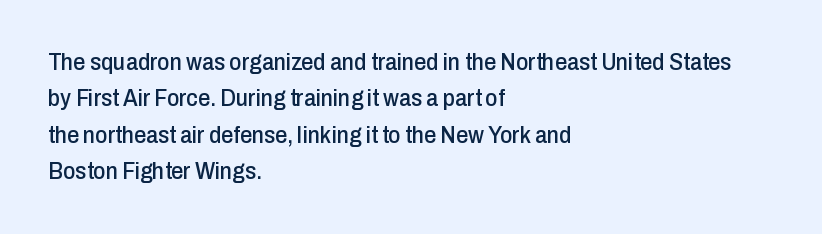
A normal amount of white space separates one row of letters from the next. Is there any slant? The stems are plumb. Nobody touched the tracking dial on this one. Quick note: underline off.
